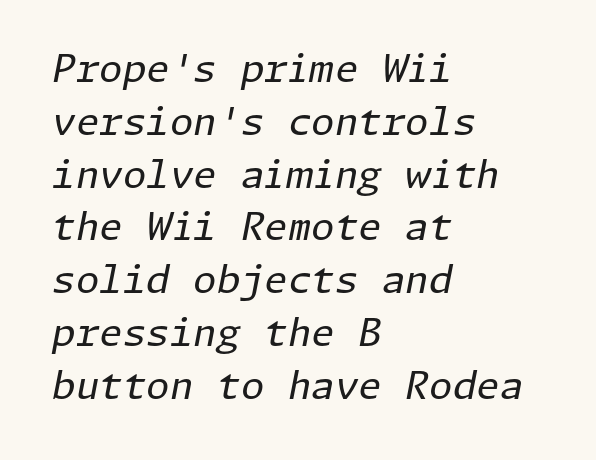
Look at the tracking — it's just the regular setting, nothing added. Just letters on the line, the space beneath them empty. Compared with typical paragraphs, the rows here are spaced about the same. The font's italic variant was chosen for this text.
